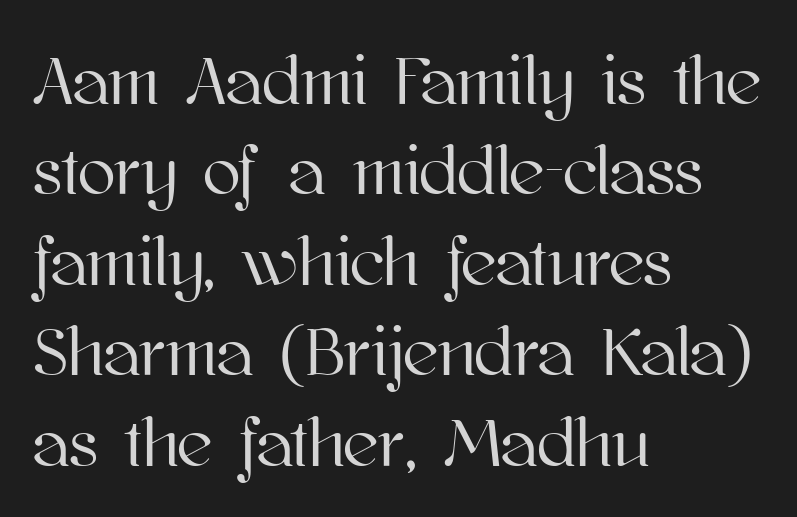
The image shows 69 px text type, upright; set left-aligned, normal line spacing (1.31x), normal letter spacing, not underlined; high stroke contrast and a medium x-height.
